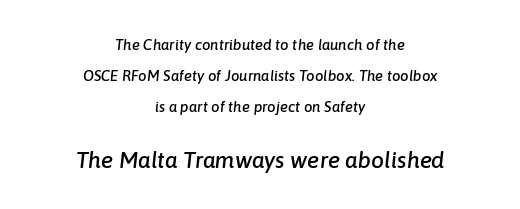
Q: Is the text italic (slanted)? A: Yes, it leans right by about 6 degrees.
Q: Is the text underlined? A: No.
Q: How is the paragraph aligned? A: Centered.
Q: Is the spacing between letters normal or unusually wide? A: Normal.
Q: Is the spacing between lines tight, normal or loose? A: Loose.
Q: Which block of text is set in a larger size, the first (top) or the second (bottom)? A: The second (bottom) one.
